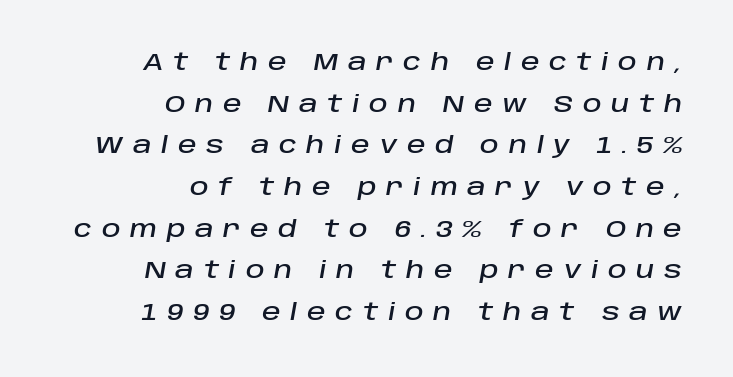
The letters are slanted; this is an italic face. The text block is weighted toward the right margin, trailing off unevenly leftward. Unmarked baselines from the first word to the last. In terms of letterspacing, this is a distinctly airy, spread setting.
